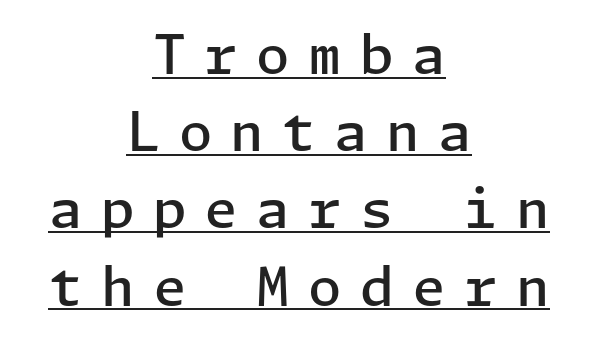
Q: Is the text bold? A: Semi-bold.
Q: Is the text italic (slanted)? A: No, it is upright.
Q: Is the typeface a serif or a sans-serif typeface? A: Sans-serif.
Q: Is the text underlined? A: Yes.
Q: How is the paragraph aligned? A: Centered.
Q: Is the spacing between letters normal or unusually wide? A: Unusually wide.
Q: Is the spacing between lines tight, normal or loose? A: Normal.
Q: Width (condensed, normal, or wide)? A: Normal.
Q: Stroke contrast? A: Low.
Q: x-height? A: Medium.
